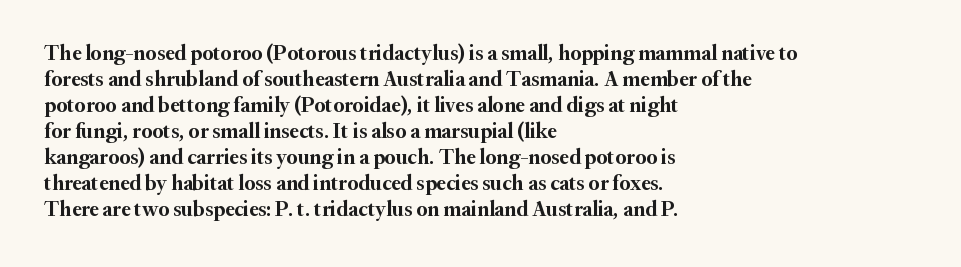
Q: Is the text bold? A: Yes.
Q: Is the text italic (slanted)? A: No, it is upright.
Q: Is the text underlined? A: No.
Q: How is the paragraph aligned? A: Left-aligned.
Q: Is the spacing between letters normal or unusually wide? A: Normal.
